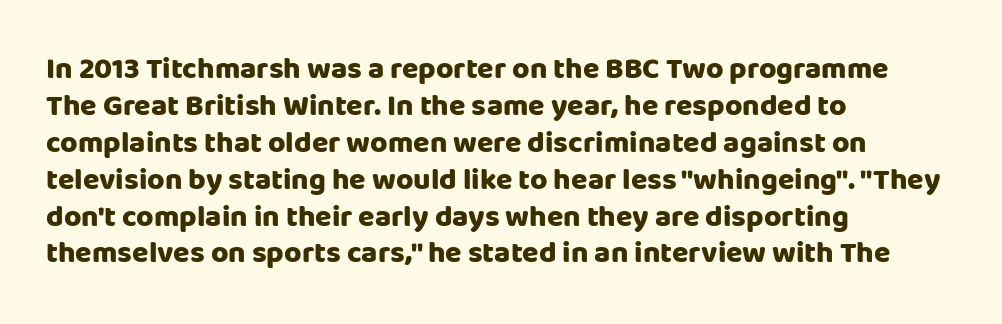
The font family rendered here belongs to the sans-serif group. Rendered with straight, roman letterforms. Each letter keeps its own natural width here, so spacing adapts to shape. The passage is arranged the way most books set body copy — flush left. Nothing unusual about the tracking: characters are spaced as the font intends. Weight: bold.
